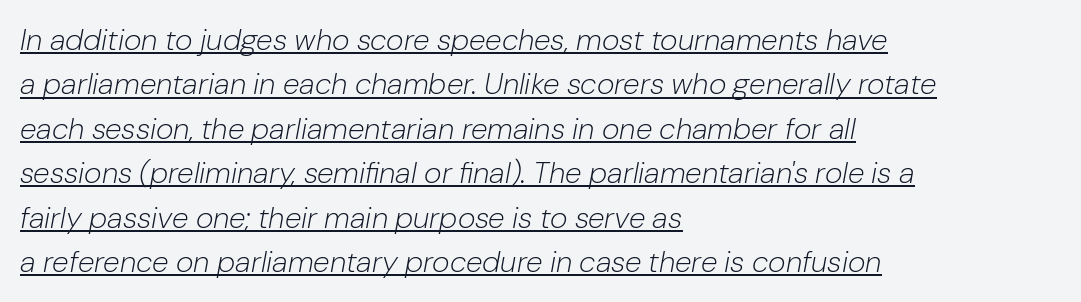
All the whitespace from short lines collects on the right. One glance says typical: line gaps are just what's usual. What decoration does the sample have? An underline. Slant detected: the letters are inclined. Spacing verdict: proportional, widths tailored to each character. Nobody touched the tracking dial on this one.
